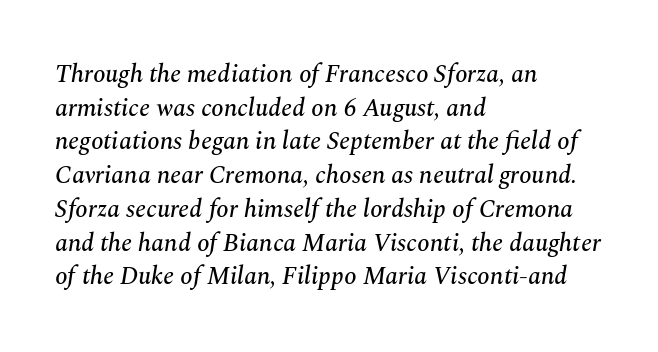
{"italic": "yes", "lean": "right", "slant_degrees": 10, "underline": "no", "align": "left", "line_spacing": "normal", "line_spacing_ratio": 1.35, "letter_spacing": "normal", "letter_spacing_em": 0.0, "glyph_px": 25}
